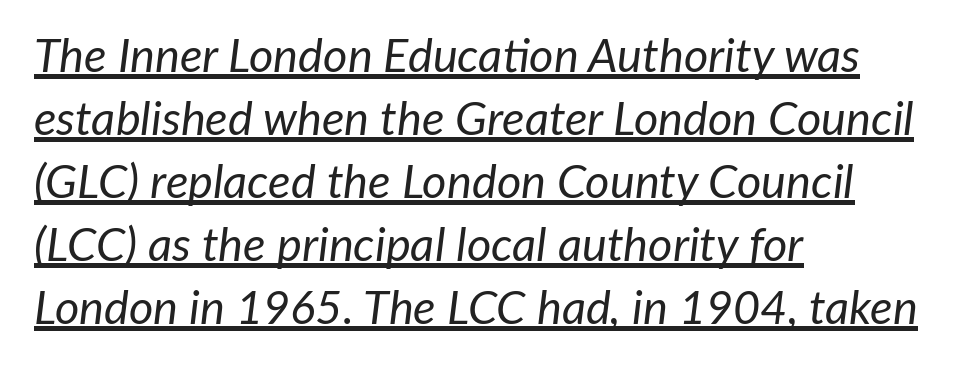
The image shows 47 px regular-weight type, italic (leaning right); set left-aligned, normal line spacing (1.34x), normal letter spacing, underlined; low stroke contrast and a medium x-height.
